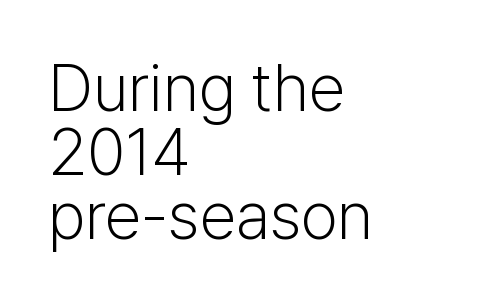
These lines stack with their left ends in a neat column. No word sits above an underline. Each stroke keeps to a modest, everyday thickness or less. Does the lettering tilt? It doesn't — this is upright. Regarding serifs, this sample does without them.
